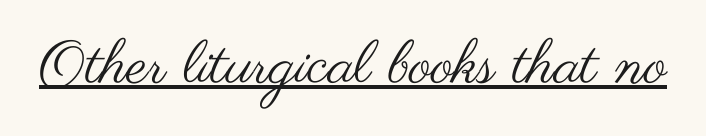
Q: Is the text bold? A: No.
Q: Is the text italic (slanted)? A: Yes.
Q: Is the typeface a serif or a sans-serif typeface? A: Sans-serif.
Q: Is the text underlined? A: Yes.
Q: Is the spacing between letters normal or unusually wide? A: Normal.
Q: Width (condensed, normal, or wide)? A: Wide.
Q: Stroke contrast? A: Medium.
Q: x-height? A: Small.
Q: Monospaced? A: No.
